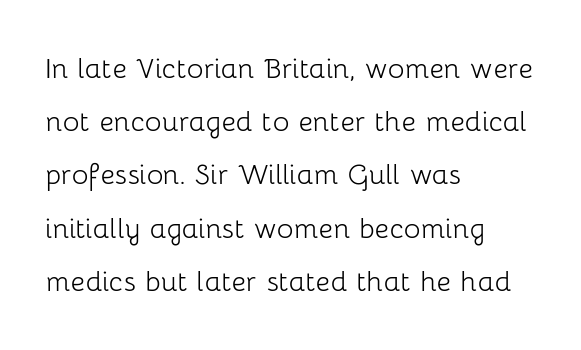
{"serif": "no", "italic": "no", "bold": "no", "weight": "light", "width": "normal", "stroke_contrast": "low", "x_height": "medium", "monospaced": "no", "underline": "no", "align": "left", "line_spacing": "normal", "line_spacing_ratio": 1.52, "letter_spacing": "normal", "letter_spacing_em": 0.0, "glyph_px": 35}
